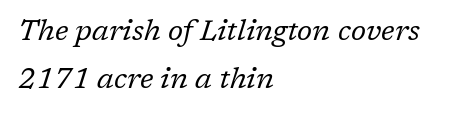
Q: Is the text bold? A: No.
Q: Is the text italic (slanted)? A: Yes, it leans right by about 17 degrees.
Q: Is the typeface a serif or a sans-serif typeface? A: Serif.
Q: Is the text underlined? A: No.
Q: How is the paragraph aligned? A: Left-aligned.
Q: Is the spacing between letters normal or unusually wide? A: Normal.
Q: Is the spacing between lines tight, normal or loose? A: Normal.
Q: Width (condensed, normal, or wide)? A: Normal.
Q: Stroke contrast? A: Low.
Q: x-height? A: Medium.
Q: Monospaced? A: No.
